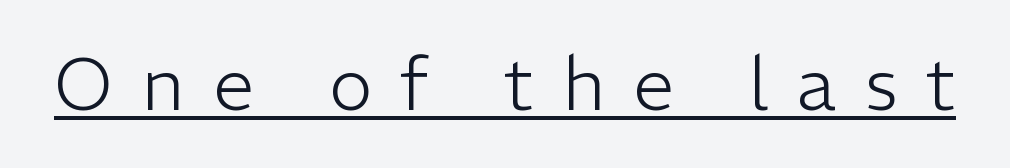
Q: Is the text bold? A: No.
Q: Is the text italic (slanted)? A: No, it is upright.
Q: Is the typeface a serif or a sans-serif typeface? A: Sans-serif.
Q: Is the text underlined? A: Yes.
Q: Is the spacing between letters normal or unusually wide? A: Unusually wide.
Q: Width (condensed, normal, or wide)? A: Normal.
Q: Stroke contrast? A: Low.
Q: x-height? A: Medium.
Q: Monospaced? A: No.
